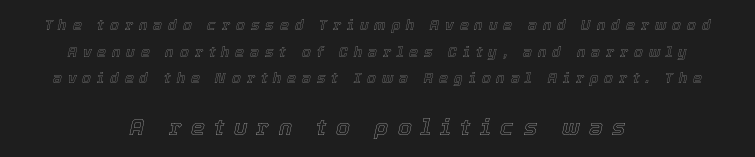
The image shows 22 px text type, italic (leaning right); set centered, loose line spacing (1.91x), unusually wide letter spacing (+0.43 em), not underlined; the second (bottom) block is 1.57x larger.
